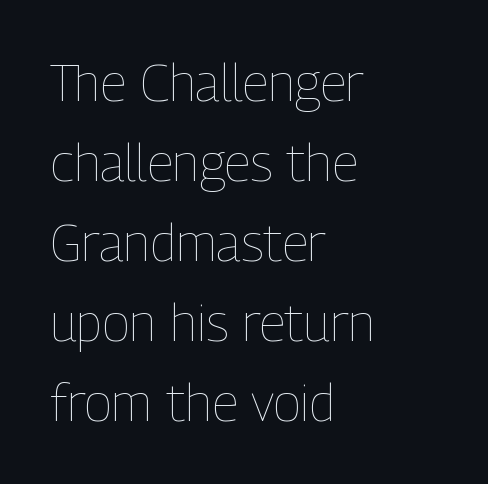
When letters stand straight like this, we call the style roman or upright. The designer left line spacing at the default. Words appear dense and cohesive because spacing is normal. Varying glyph widths throughout — classic text-font behaviour.
